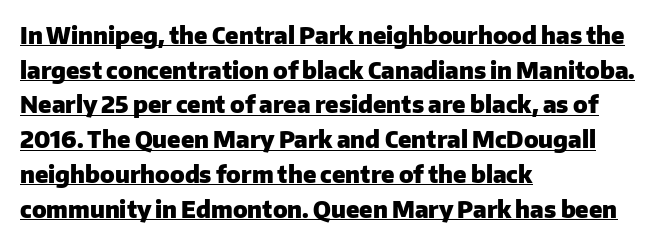
Q: Is the text bold? A: Yes.
Q: Is the text italic (slanted)? A: No, it is upright.
Q: Is the text underlined? A: Yes.
Q: How is the paragraph aligned? A: Left-aligned.
Q: Is the spacing between letters normal or unusually wide? A: Normal.
Q: Is the spacing between lines tight, normal or loose? A: Normal.
